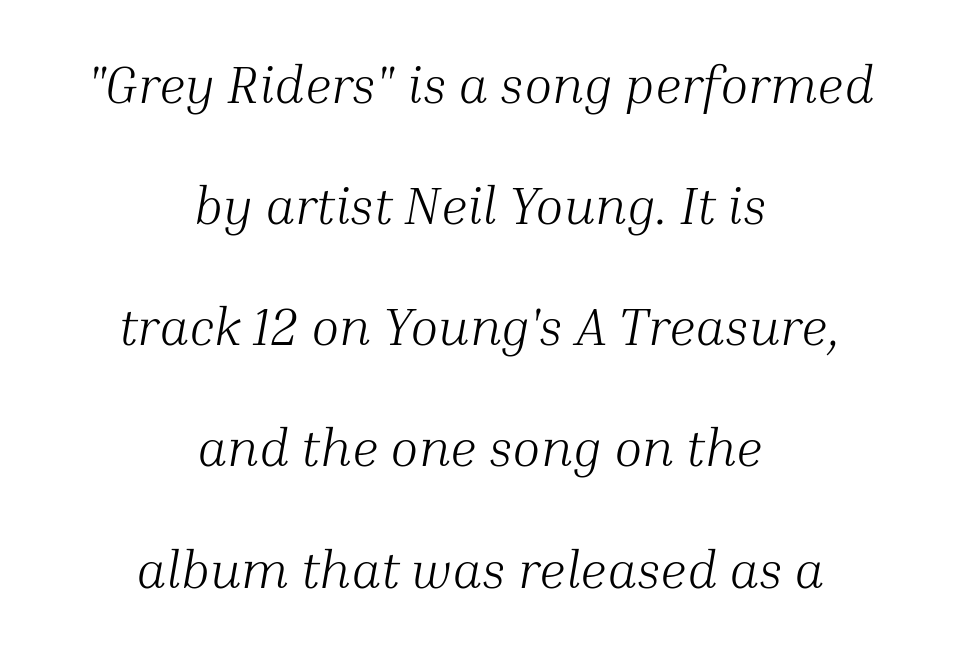
Q: Is the text bold? A: No.
Q: Is the text italic (slanted)? A: Yes, it leans right by about 10 degrees.
Q: Is the typeface a serif or a sans-serif typeface? A: Serif.
Q: Is the text underlined? A: No.
Q: How is the paragraph aligned? A: Centered.
Q: Is the spacing between letters normal or unusually wide? A: Normal.
Q: Is the spacing between lines tight, normal or loose? A: Loose.
Q: Width (condensed, normal, or wide)? A: Normal.
Q: Stroke contrast? A: Medium.
Q: x-height? A: Medium.
Q: Monospaced? A: No.
